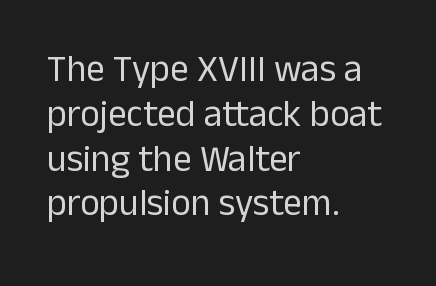
How are the letters spaced? Ordinarily, with no added tracking. A classic flush-left, rag-right setting is used for this passage. A typesetter would label this face a sans. The type sits square on the baseline with zero lean.
